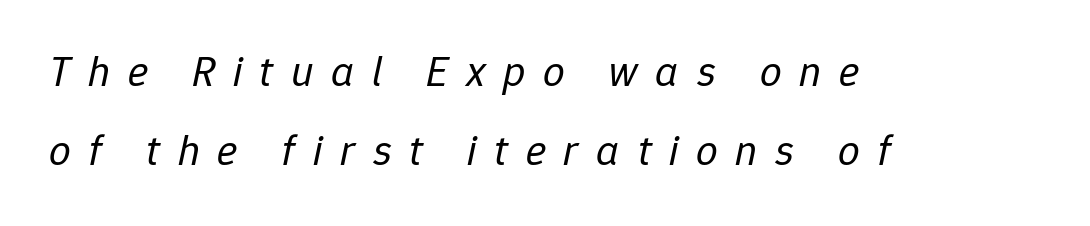
Character widths vary here, with narrow letters taking less room than wide ones. Compared with a typical body face, this is equally light or lighter still. Posture: slanted. Any mark beneath the type? The region is blank.
